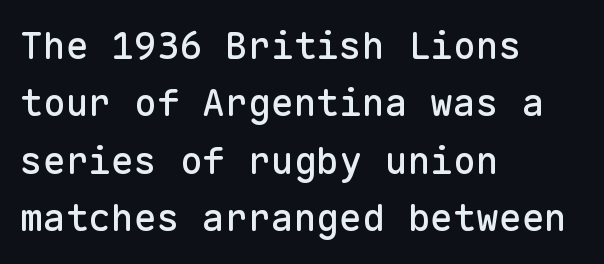
{"serif": "no", "italic": "no", "width": "normal", "stroke_contrast": "low", "x_height": "medium", "monospaced": "yes", "underline": "no", "align": "left", "line_spacing": "normal", "line_spacing_ratio": 1.51, "letter_spacing": "normal", "letter_spacing_em": 0.0, "glyph_px": 38}
